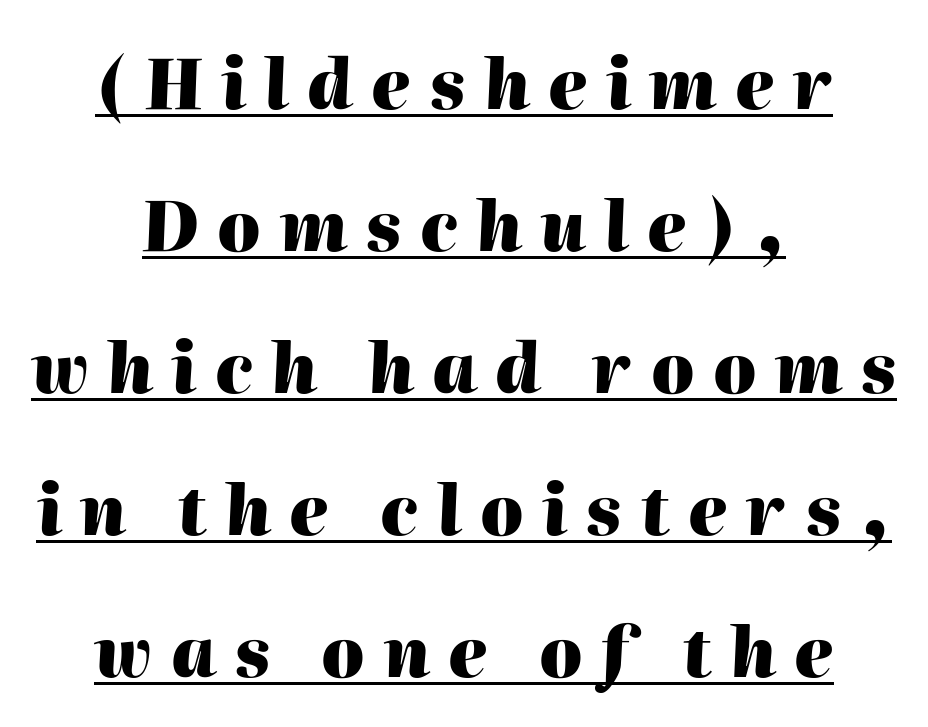
{"italic": "yes", "lean": "right", "slant_degrees": 2, "bold": "yes", "weight": "heavy", "width": "normal", "stroke_contrast": "high", "x_height": "medium", "monospaced": "no", "underline": "yes", "align": "center", "line_spacing": "loose", "line_spacing_ratio": 2.09, "letter_spacing": "wide", "letter_spacing_em": 0.27, "glyph_px": 68}
